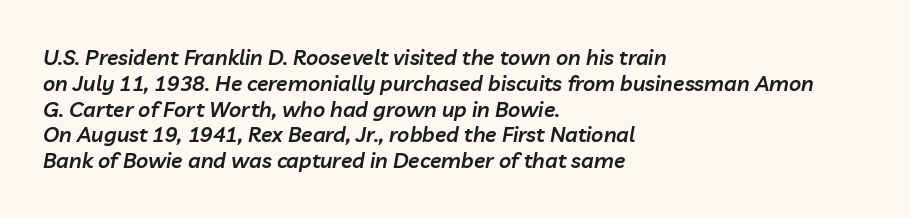
Q: Is the text bold? A: Semi-bold.
Q: Is the text italic (slanted)? A: Yes, it leans right by about 10 degrees.
Q: Is the text underlined? A: No.
Q: How is the paragraph aligned? A: Left-aligned.
Q: Is the spacing between letters normal or unusually wide? A: Normal.
